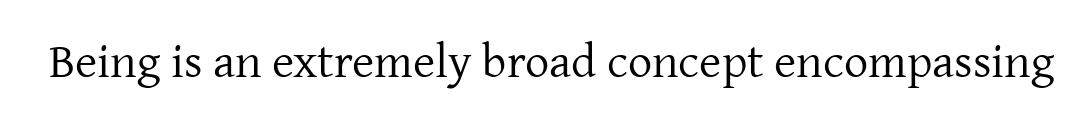
{"serif": "yes", "italic": "no", "bold": "no", "weight": "regular", "width": "normal", "stroke_contrast": "low", "x_height": "medium", "monospaced": "no", "underline": "no", "letter_spacing": "normal", "letter_spacing_em": 0.0, "glyph_px": 48}
